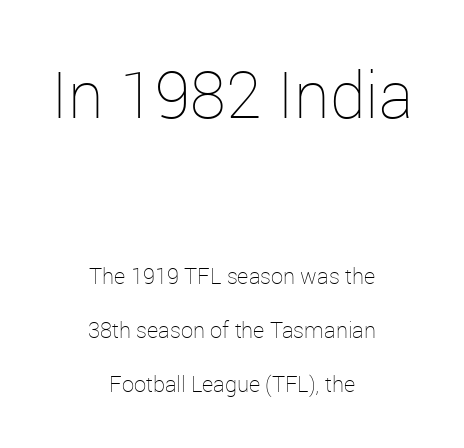
Q: Is the text bold? A: No.
Q: Is the text italic (slanted)? A: No, it is upright.
Q: Is the text underlined? A: No.
Q: How is the paragraph aligned? A: Centered.
Q: Is the spacing between letters normal or unusually wide? A: Normal.
Q: Is the spacing between lines tight, normal or loose? A: Loose.
Q: Which block of text is set in a larger size, the first (top) or the second (bottom)? A: The first (top) one.
Q: Width (condensed, normal, or wide)? A: Normal.
Q: Stroke contrast? A: Low.
Q: x-height? A: Medium.
Q: Monospaced? A: No.
